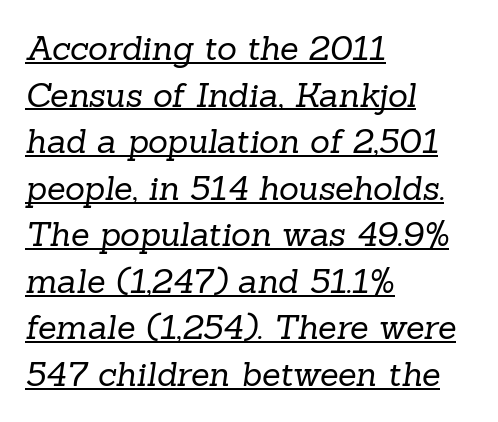
Q: Is the text bold? A: No.
Q: Is the typeface a serif or a sans-serif typeface? A: Serif.
Q: Is the text underlined? A: Yes.
Q: How is the paragraph aligned? A: Left-aligned.
Q: Is the spacing between letters normal or unusually wide? A: Normal.
Q: Is the spacing between lines tight, normal or loose? A: Normal.
Q: Width (condensed, normal, or wide)? A: Normal.
Q: Stroke contrast? A: Low.
Q: x-height? A: Medium.
Q: Monospaced? A: No.
